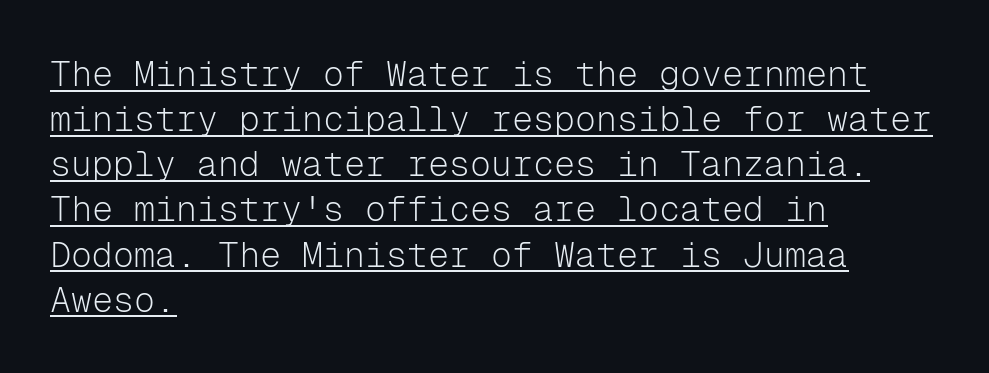
Q: Is the text bold? A: No.
Q: Is the text italic (slanted)? A: No, it is upright.
Q: Is the typeface a serif or a sans-serif typeface? A: Sans-serif.
Q: Is the text underlined? A: Yes.
Q: How is the paragraph aligned? A: Left-aligned.
Q: Is the spacing between letters normal or unusually wide? A: Normal.
Q: Is the spacing between lines tight, normal or loose? A: Normal.
Q: Width (condensed, normal, or wide)? A: Normal.
Q: Stroke contrast? A: Low.
Q: x-height? A: Medium.
Q: Monospaced? A: Yes.
